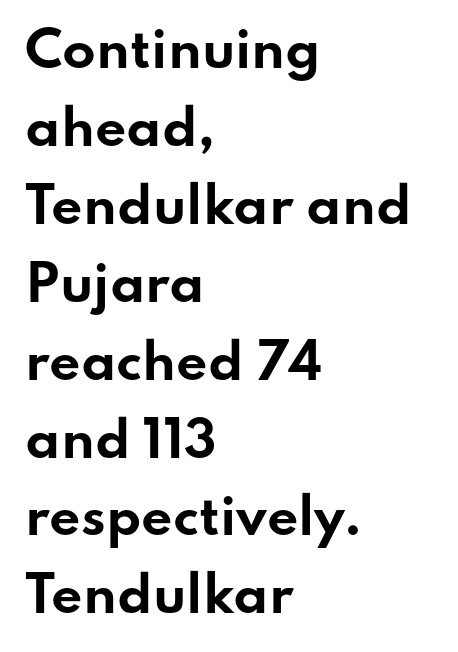
The image shows 49 px bold, wide sans-serif type, upright; set left-aligned, normal line spacing (1.59x), normal letter spacing, not underlined; low stroke contrast and a small x-height.
